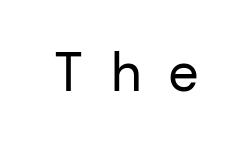
Q: Is the text bold? A: No.
Q: Is the text italic (slanted)? A: No, it is upright.
Q: Is the typeface a serif or a sans-serif typeface? A: Sans-serif.
Q: Is the text underlined? A: No.
Q: Is the spacing between letters normal or unusually wide? A: Unusually wide.
Q: Width (condensed, normal, or wide)? A: Normal.
Q: Stroke contrast? A: Low.
Q: x-height? A: Medium.
